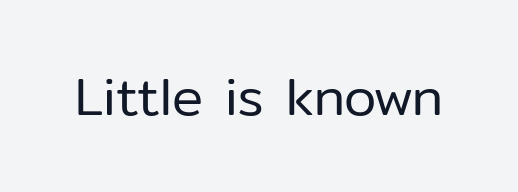
Ascenders rise straight up at ninety degrees. Check the space under the baseline: it is left empty. What stands out about the letter spacing? Nothing — it is the standard amount. The designer went with a sans here, leaving each stem footless.
